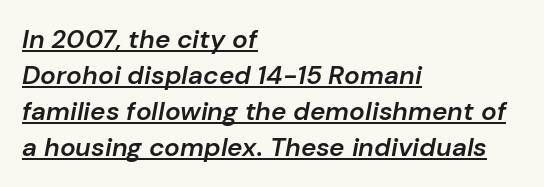
{"italic": "yes", "lean": "right", "slant_degrees": 10, "bold": "semi", "underline": "yes", "align": "left", "line_spacing": "normal", "line_spacing_ratio": 1.38, "letter_spacing": "normal", "letter_spacing_em": 0.0, "glyph_px": 26}
